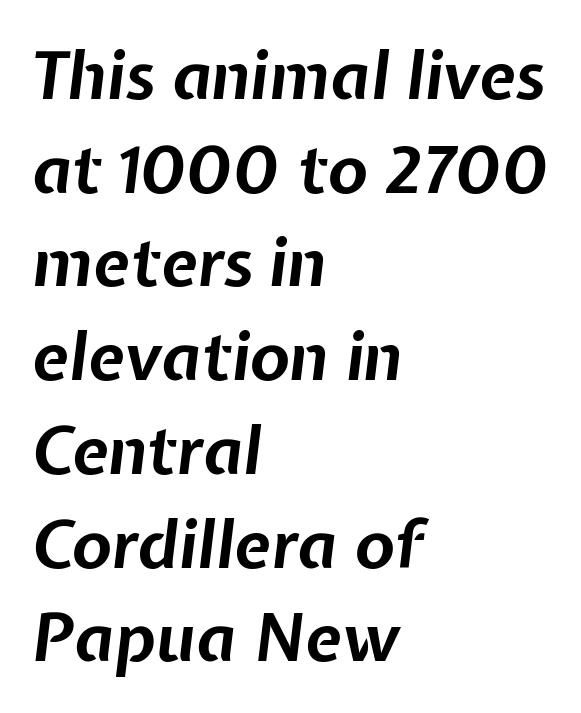
{"italic": "yes", "lean": "right", "slant_degrees": 7, "bold": "yes", "weight": "bold", "width": "normal", "stroke_contrast": "low", "x_height": "medium", "monospaced": "no", "underline": "no", "align": "left", "line_spacing": "normal", "line_spacing_ratio": 1.42, "letter_spacing": "normal", "letter_spacing_em": 0.0, "glyph_px": 66}
